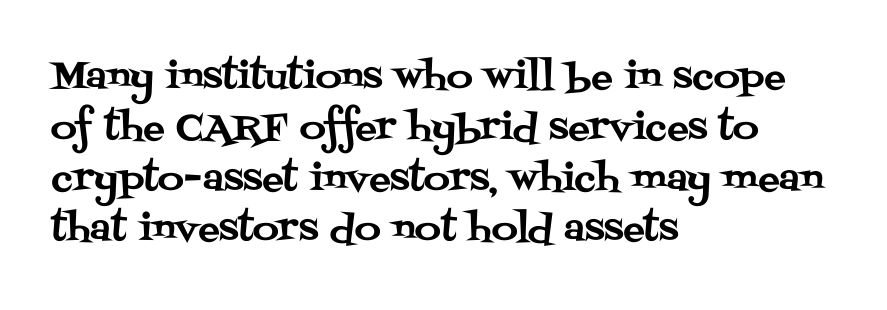
Q: Is the text italic (slanted)? A: No, it is upright.
Q: Is the typeface a serif or a sans-serif typeface? A: Serif.
Q: Is the text underlined? A: No.
Q: How is the paragraph aligned? A: Left-aligned.
Q: Is the spacing between letters normal or unusually wide? A: Normal.
Q: Is the spacing between lines tight, normal or loose? A: Normal.
Q: Width (condensed, normal, or wide)? A: Normal.
Q: Stroke contrast? A: Medium.
Q: x-height? A: Large.
Q: Monospaced? A: No.
